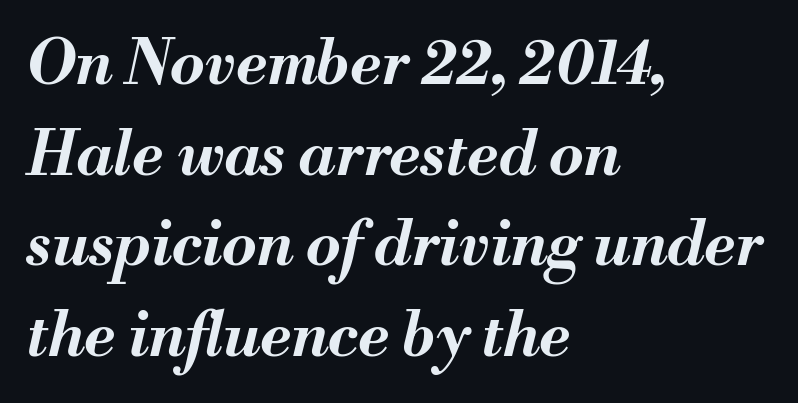
The image shows 62 px bold type, italic (leaning right); set left-aligned, normal line spacing (1.46x), normal letter spacing, not underlined; medium stroke contrast and a small x-height.
